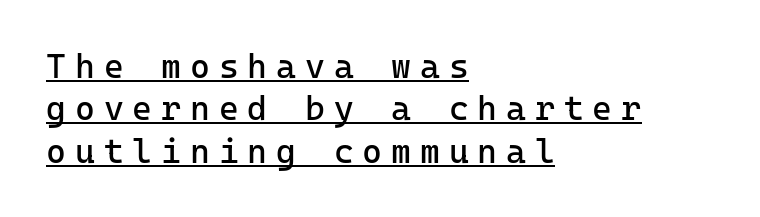
{"serif": "no", "italic": "no", "bold": "no", "weight": "regular", "width": "normal", "stroke_contrast": "low", "x_height": "medium", "underline": "yes", "align": "left", "line_spacing": "normal", "line_spacing_ratio": 1.25, "letter_spacing": "wide", "letter_spacing_em": 0.26, "glyph_px": 34}
